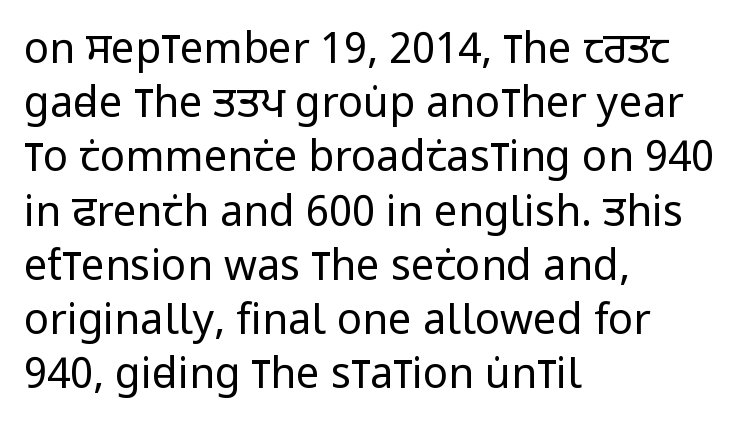
{"serif": "no", "italic": "no", "bold": "no", "weight": "regular", "width": "condensed", "stroke_contrast": "low", "x_height": "large", "monospaced": "no", "underline": "no", "align": "left", "line_spacing": "normal", "line_spacing_ratio": 1.29, "letter_spacing": "normal", "letter_spacing_em": 0.0, "glyph_px": 42}
